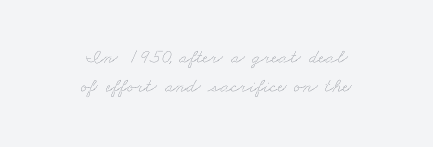
The image shows 20 px text type; set centered, normal line spacing (1.44x), normal letter spacing, not underlined.
